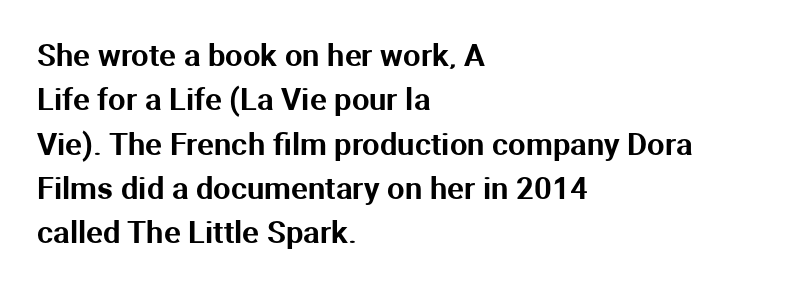
{"serif": "no", "italic": "no", "width": "normal", "stroke_contrast": "medium", "x_height": "medium", "monospaced": "no", "underline": "no", "align": "left", "line_spacing": "normal", "line_spacing_ratio": 1.43, "letter_spacing": "normal", "letter_spacing_em": 0.0, "glyph_px": 31}
